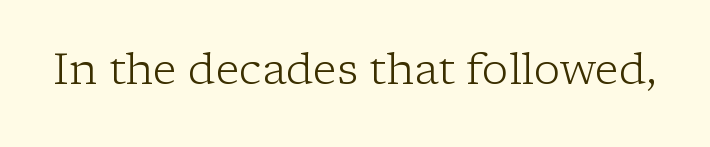
Rule under the text: the space is simply empty. The designer went with a serif here, giving each stem small feet. Characters follow at the spacing the type designer built in. When letters stand straight like this, we call the style roman or upright.
